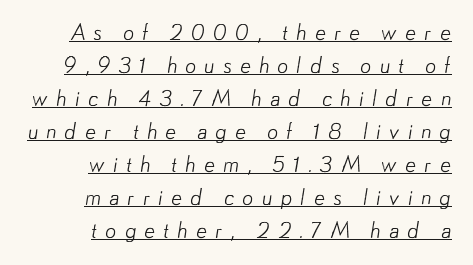
{"bold": "no", "underline": "yes", "align": "right", "line_spacing": "normal", "line_spacing_ratio": 1.5, "letter_spacing": "wide", "letter_spacing_em": 0.36, "glyph_px": 22}
